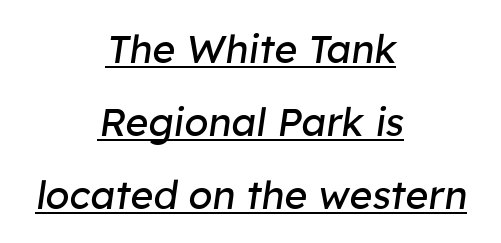
The weight tops out at a normal text grade. If you drew a line through each stem, it would be angled. The passage shown has conventional tracking throughout. Each line of the rendering has a horizontal stroke beneath the glyphs. This sample has the flowing, uneven cadence of proportional lettering. This rendering uses center alignment, leaving both contours irregular but symmetric.
